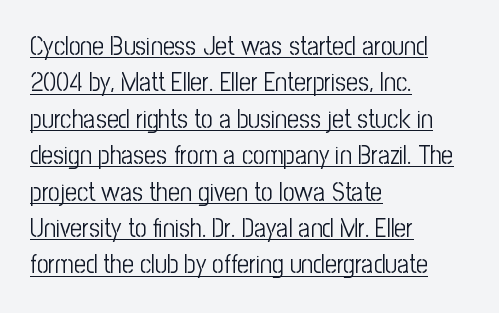
The image shows 26 px text type, upright; set left-aligned, normal line spacing (1.4x), normal letter spacing, underlined.
